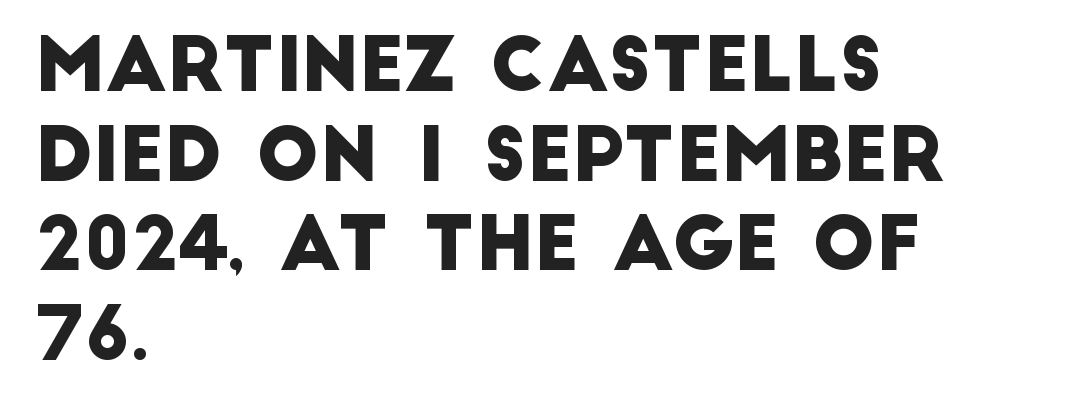
The image shows 74 px sans-serif type; set left-aligned, line spacing 1.21x, normal letter spacing, not underlined; low stroke contrast and a large x-height.
